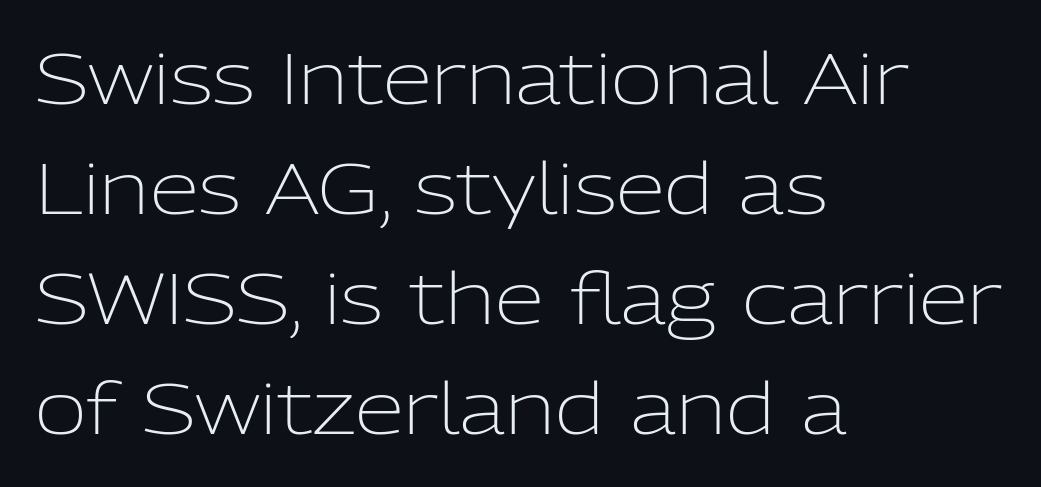
The image shows 71 px light sans-serif type, upright; set left-aligned, normal line spacing (1.55x), normal letter spacing, not underlined; low stroke contrast and a medium x-height.
